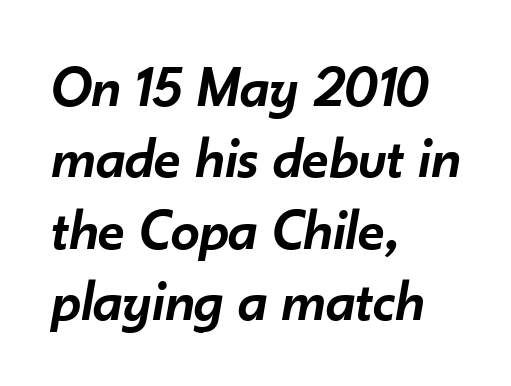
The image shows 58 px semibold type, italic (leaning right); set left-aligned, line spacing 1.23x, normal letter spacing, not underlined; low stroke contrast and a small x-height.
